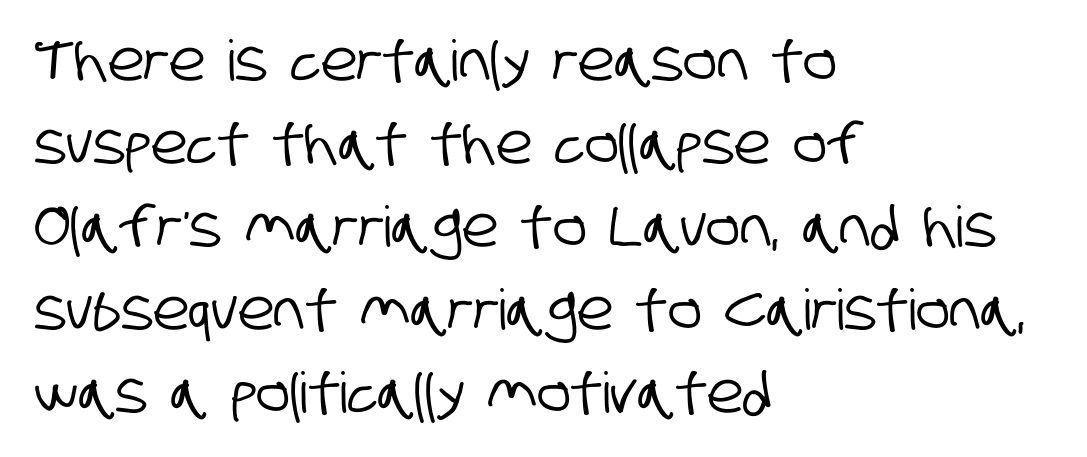
Q: Is the typeface a serif or a sans-serif typeface? A: Sans-serif.
Q: Is the text underlined? A: No.
Q: How is the paragraph aligned? A: Left-aligned.
Q: Is the spacing between letters normal or unusually wide? A: Normal.
Q: Is the spacing between lines tight, normal or loose? A: Normal.
Q: Width (condensed, normal, or wide)? A: Condensed.
Q: Stroke contrast? A: Low.
Q: x-height? A: Large.
Q: Monospaced? A: No.
